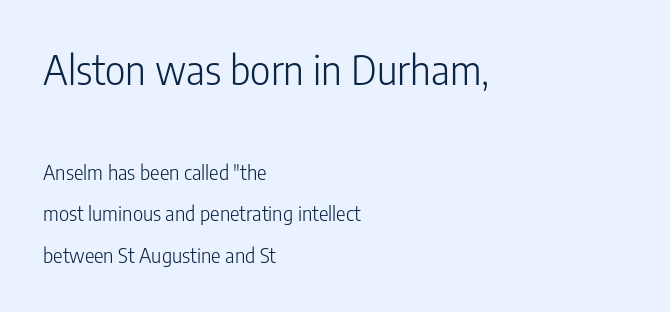
{"serif": "no", "italic": "no", "bold": "no", "weight": "light", "width": "condensed", "stroke_contrast": "low", "x_height": "medium", "monospaced": "no", "underline": "no", "align": "left", "line_spacing": "loose", "line_spacing_ratio": 2.09, "letter_spacing": "normal", "letter_spacing_em": 0.0, "larger_block": "first", "size_ratio": 2.0, "glyph_px": 40}
